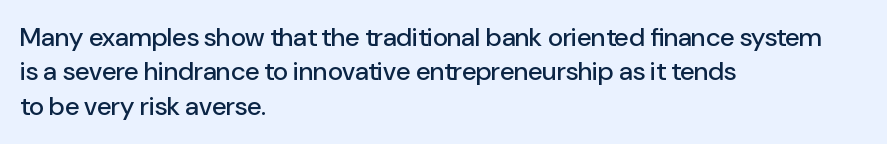
The image shows 26 px text type, upright; set left-aligned, normal line spacing (1.32x), normal letter spacing, not underlined.
